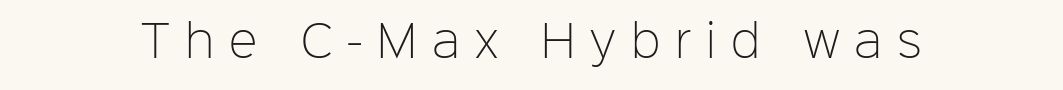
The image shows 43 px light sans-serif type, upright; set unusually wide letter spacing (+0.35 em), not underlined; low stroke contrast and a medium x-height.
